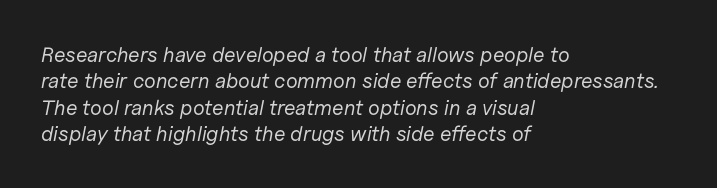
Caption: face not bold, strokes unweighted. Each new line begins a customary step beneath the previous one. Italic: yes, the glyphs are oblique. Tracking here is standard; glyphs follow each other at the usual distance. Horizontally, the lines are justified to the leading edge only.
